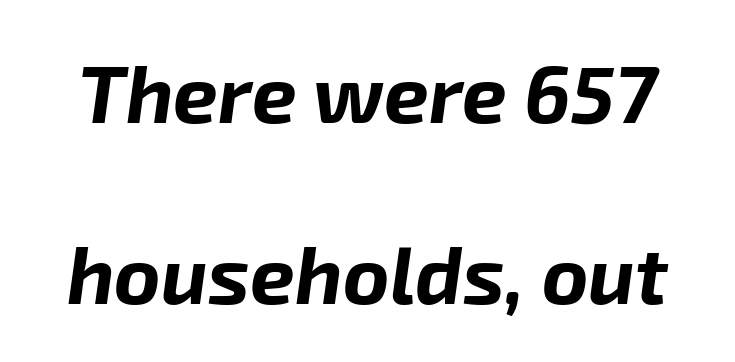
Does the lettering tilt? It does — this is italic. Typesetter's note: full bold, strokes at maximum text heaviness. Unmarked baselines from the first word to the last. Here the glyphs are tracked normally, forming tight word shapes. Varying glyph widths throughout — classic text-font behaviour.
